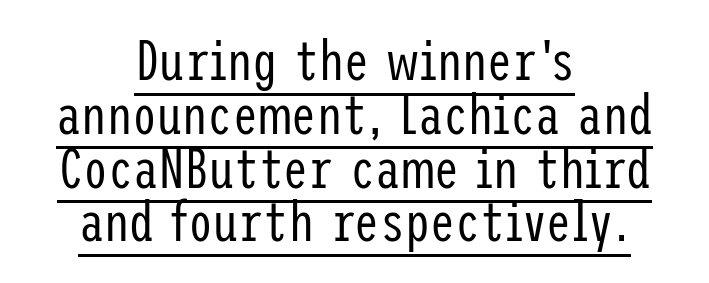
Beneath each row of characters lies a ruled line. Ordinary non-slanted type is in use. What kind of face is this? One without serifs — a sans. One glance says dense: line gaps are narrower than usual. This reads as an unemphasized weight, regular at the heaviest.
